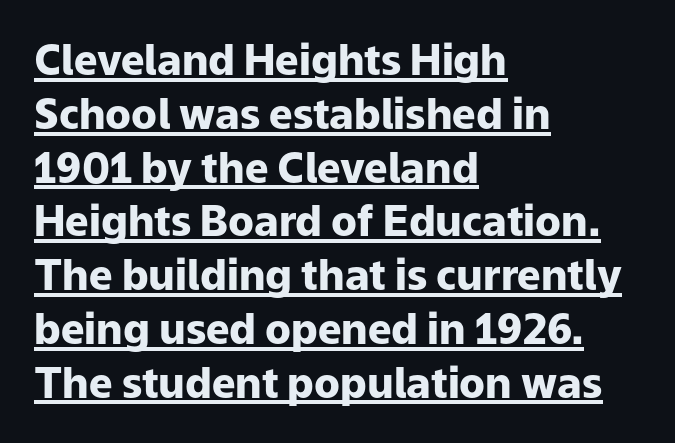
The image shows 42 px heavy sans-serif type, upright; set left-aligned, normal line spacing (1.28x), normal letter spacing, underlined; low stroke contrast and a medium x-height.
